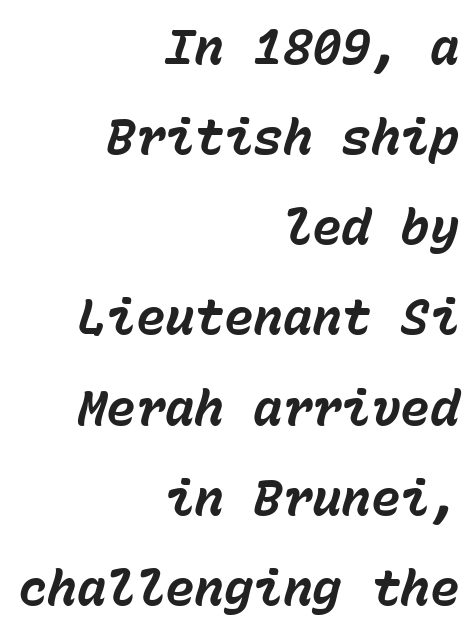
Descenders are the only things crossing below the line. Slant detected: the letters are inclined. This sample has the even, mechanical cadence of fixed-width lettering. Compared with a flush-left layout, this one pins lines to the opposite, right side. As a designer I'd log this as weight 700, bold. This sample uses plain, unmodified letter spacing.
